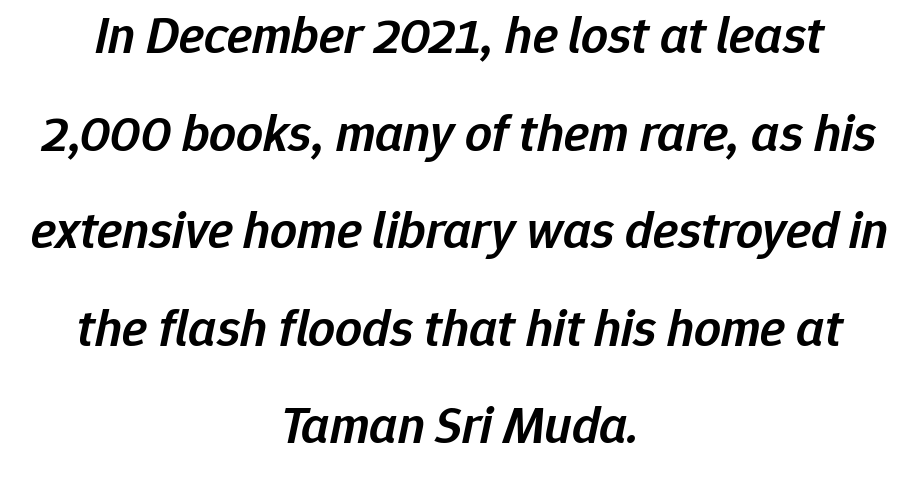
The whitespace from short lines is split evenly between both sides. Bare-footed words on every line. A somewhat darkened texture: the type is semibold rather than bold. Characters follow at the spacing the type designer built in. The lettering tilts uniformly, giving the passage an italic look. The rendering uses natural spacing where letterforms have individual widths.
